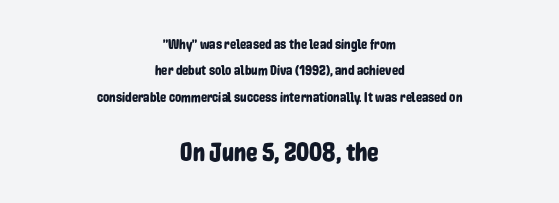
The image shows 26 px text type, upright; set centered, line spacing 1.89x, normal letter spacing, not underlined; the second (bottom) block is 1.86x larger.
